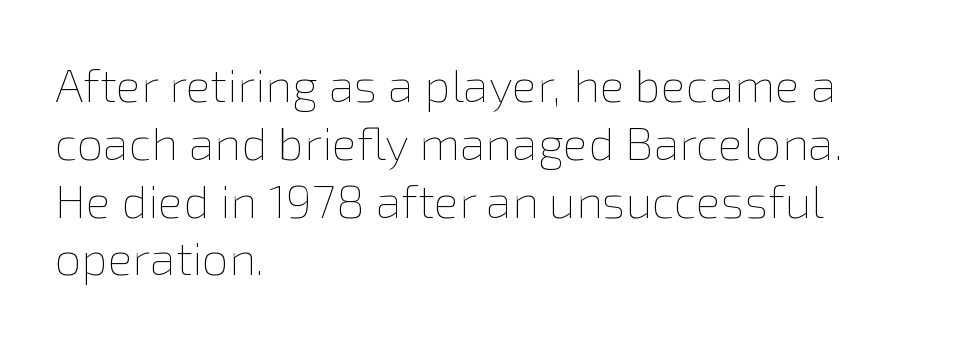
Q: Is the text bold? A: No.
Q: Is the text italic (slanted)? A: No, it is upright.
Q: Is the text underlined? A: No.
Q: How is the paragraph aligned? A: Left-aligned.
Q: Is the spacing between letters normal or unusually wide? A: Normal.
Q: Width (condensed, normal, or wide)? A: Normal.
Q: Stroke contrast? A: Low.
Q: x-height? A: Medium.
Q: Monospaced? A: No.
